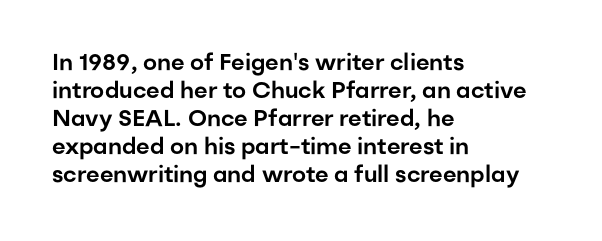
The image shows 23 px text type, upright; set left-aligned, line spacing 1.22x, normal letter spacing, not underlined.
